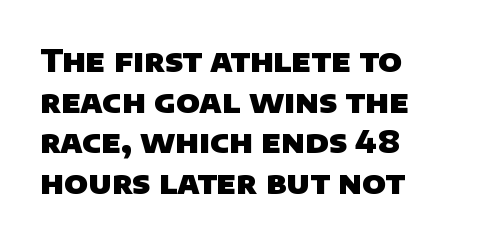
{"serif": "no", "bold": "yes", "weight": "heavy", "width": "normal", "stroke_contrast": "low", "x_height": "large", "monospaced": "no", "underline": "no", "align": "left", "line_spacing": "normal", "line_spacing_ratio": 1.31, "letter_spacing": "normal", "letter_spacing_em": 0.0, "glyph_px": 31}
